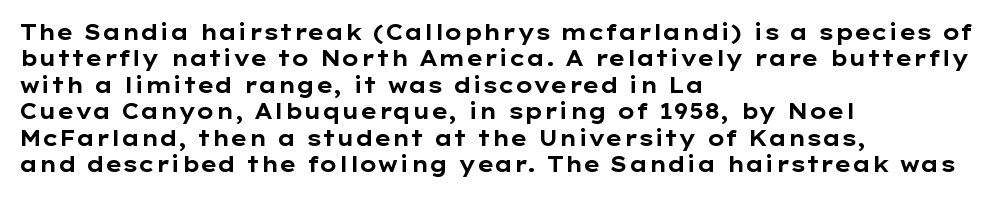
{"italic": "no", "bold": "yes", "underline": "no", "align": "left", "line_spacing": "normal", "line_spacing_ratio": 1.26, "letter_spacing": "normal", "letter_spacing_em": 0.0, "glyph_px": 21}
